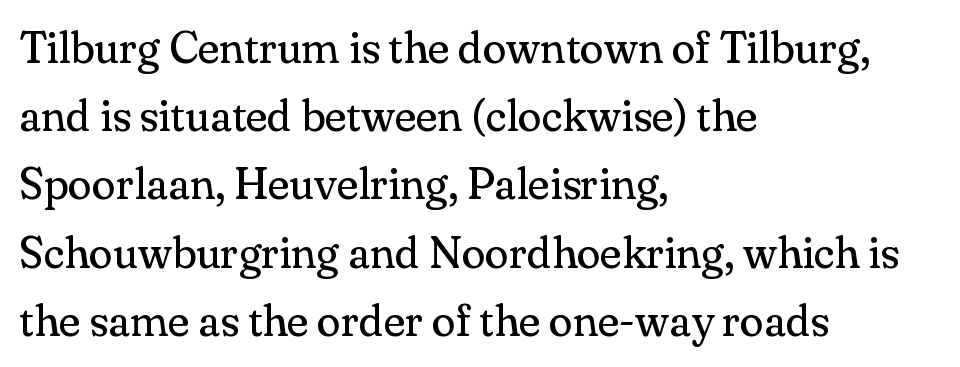
Q: Is the text bold? A: No.
Q: Is the text italic (slanted)? A: No, it is upright.
Q: Is the typeface a serif or a sans-serif typeface? A: Serif.
Q: Is the text underlined? A: No.
Q: How is the paragraph aligned? A: Left-aligned.
Q: Is the spacing between letters normal or unusually wide? A: Normal.
Q: Is the spacing between lines tight, normal or loose? A: Normal.
Q: Width (condensed, normal, or wide)? A: Normal.
Q: Stroke contrast? A: Medium.
Q: x-height? A: Small.
Q: Monospaced? A: No.
